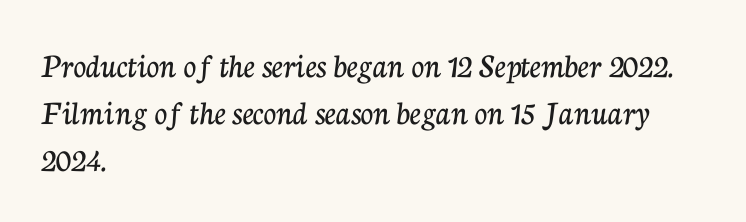
Successive baselines arrive at the customary interval. I'd call this a serif setting — the letters wear small feet. A typesetter would call this zero additional tracking. In CSS terms this would be text-align: left. This rendering features lettering with no underline.
